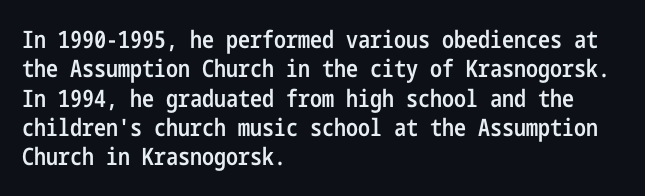
Q: Is the text bold? A: Semi-bold.
Q: Is the text italic (slanted)? A: No, it is upright.
Q: Is the text underlined? A: No.
Q: How is the paragraph aligned? A: Left-aligned.
Q: Is the spacing between letters normal or unusually wide? A: Normal.
